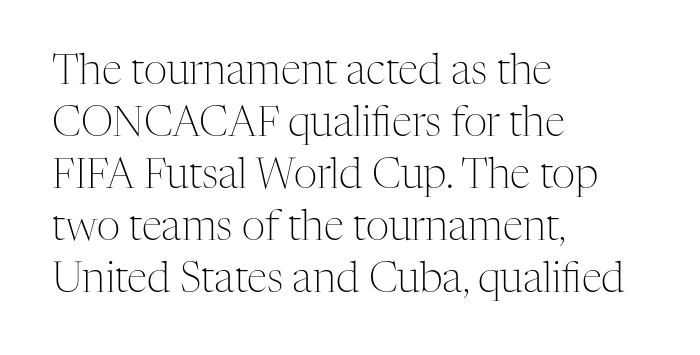
Each word holds together tightly as a unit, with standard inter-letter gaps. Every character sits straight up, as roman type does. The space between consecutive lines is moderate. The baseline area is clear. The rendering shows small feet on the letterforms — a serif design. Does the copy run flush right? No — it runs flush left.
